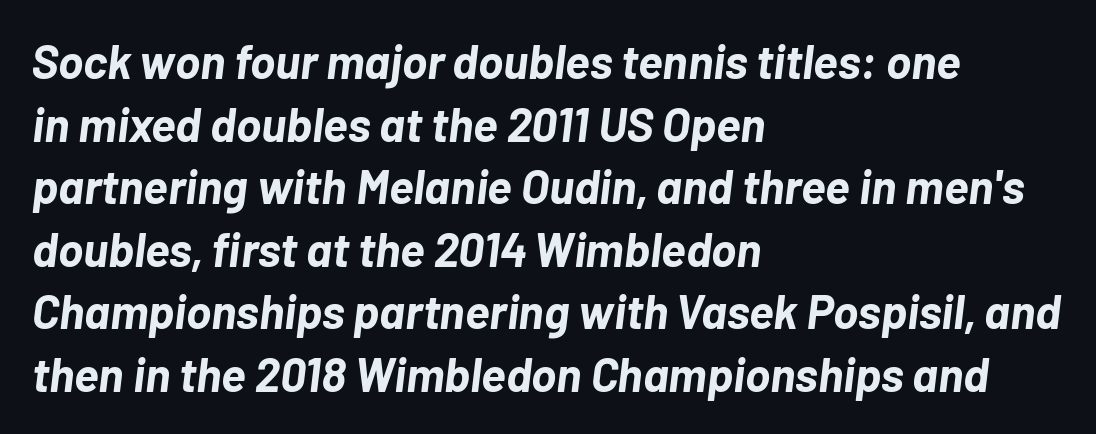
The image shows 47 px bold type, italic (leaning right); set left-aligned, normal line spacing (1.33x), normal letter spacing, not underlined; low stroke contrast and a medium x-height.
